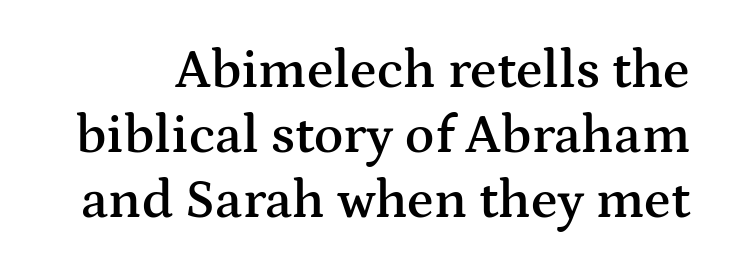
Typographic density is moderately raised because the face is semibold. Underline: absent. Does the type have serifs? Yes, each stem ends in a small foot. These lines were composed using upright roman letters.
